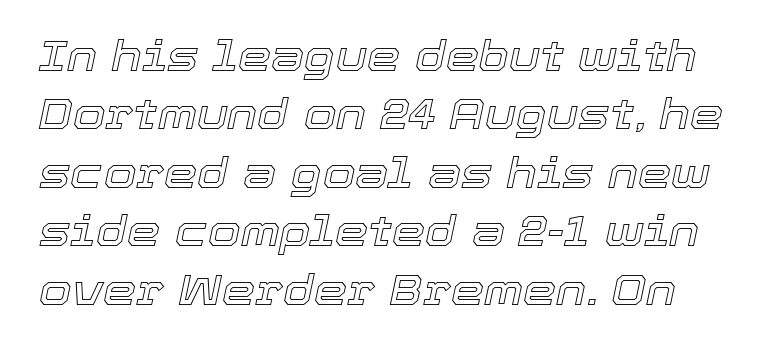
The image shows 42 px text type, italic (leaning right); set normal line spacing (1.39x), normal letter spacing, not underlined; a medium x-height.
